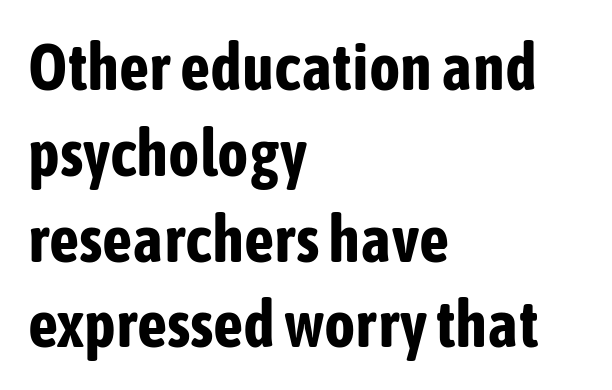
The image shows 66 px bold, condensed sans-serif type, upright; set left-aligned, normal line spacing (1.3x), normal letter spacing, not underlined; low stroke contrast and a medium x-height.
